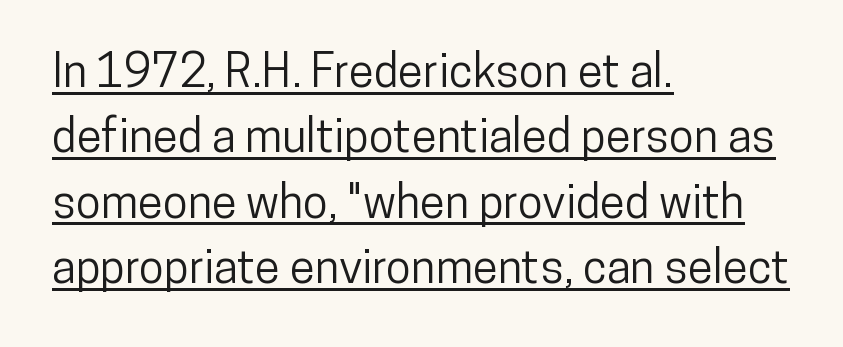
The image shows 46 px condensed sans-serif type, upright; set left-aligned, normal line spacing (1.42x), normal letter spacing, underlined; low stroke contrast and a medium x-height.
